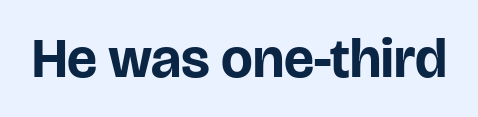
{"serif": "no", "italic": "no", "bold": "yes", "weight": "bold", "width": "normal", "stroke_contrast": "low", "x_height": "large", "monospaced": "no", "underline": "no", "letter_spacing": "normal", "letter_spacing_em": 0.0, "glyph_px": 56}
